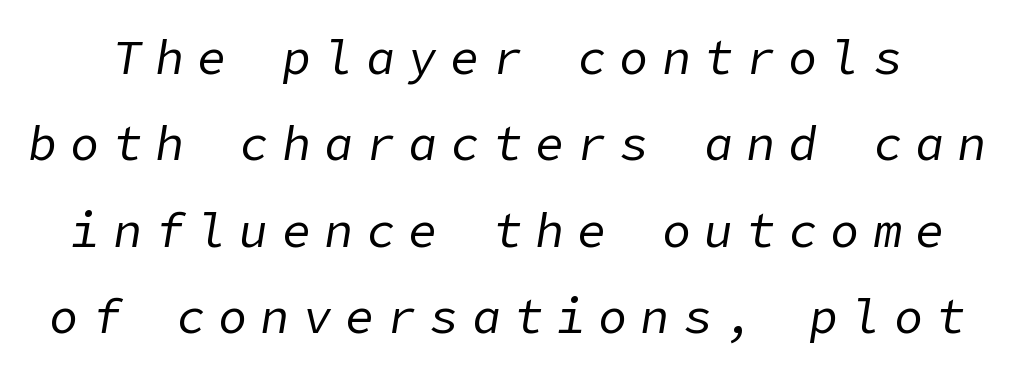
Q: Is the text bold? A: No.
Q: Is the text italic (slanted)? A: Yes, it leans right by about 9 degrees.
Q: Is the text underlined? A: No.
Q: Is the spacing between letters normal or unusually wide? A: Unusually wide.
Q: Width (condensed, normal, or wide)? A: Normal.
Q: Stroke contrast? A: Low.
Q: x-height? A: Medium.
